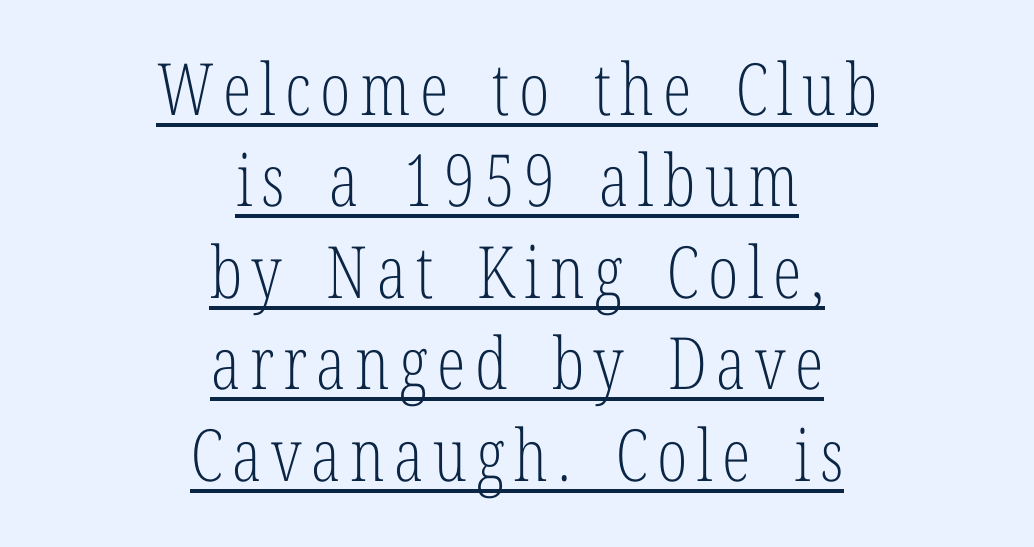
The image shows 72 px light, condensed serif type, upright; set centered, normal line spacing (1.27x), underlined; low stroke contrast and a medium x-height.
